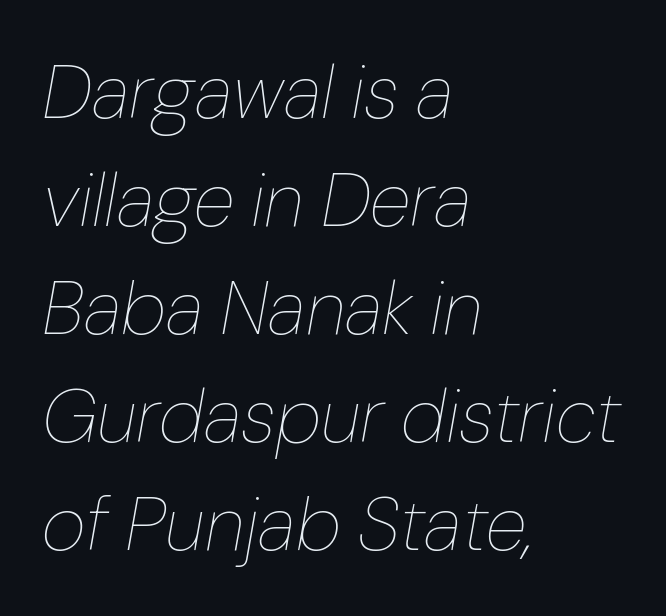
The image shows 76 px thin type, italic (leaning right); set left-aligned, normal line spacing (1.42x), normal letter spacing, not underlined; low stroke contrast and a medium x-height.
